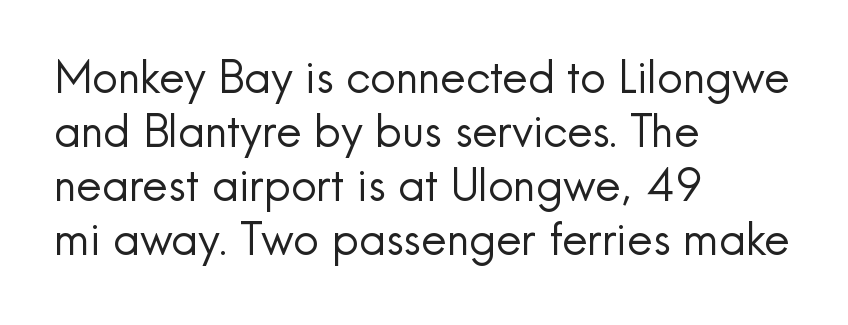
Q: Is the text bold? A: No.
Q: Is the text italic (slanted)? A: No, it is upright.
Q: Is the typeface a serif or a sans-serif typeface? A: Sans-serif.
Q: Is the text underlined? A: No.
Q: How is the paragraph aligned? A: Left-aligned.
Q: Is the spacing between letters normal or unusually wide? A: Normal.
Q: Width (condensed, normal, or wide)? A: Normal.
Q: x-height? A: Small.
Q: Monospaced? A: No.
